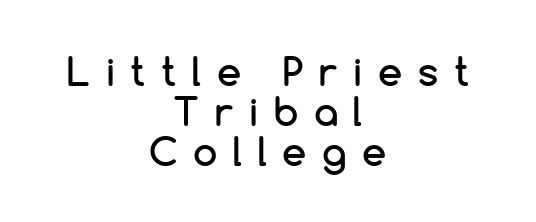
The image shows 39 px sans-serif type, upright; set centered, tight line spacing (1.02x), unusually wide letter spacing (+0.4 em), not underlined; low stroke contrast and a medium x-height.
